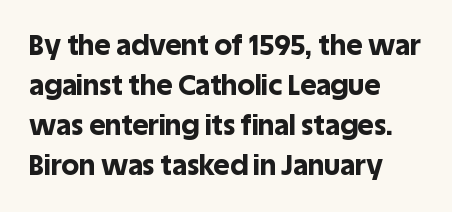
These lines are set flush left with a ragged right edge. The vertical gap from one line to the next is medium. A typesetter would label this face a sans. The letters advance in unequal steps, a hallmark of proportional type. The passage shown is emphatically bold.
